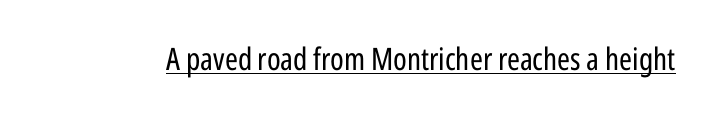
The image shows 31 px regular-weight, condensed sans-serif type, upright; set normal letter spacing, underlined; low stroke contrast and a medium x-height.
